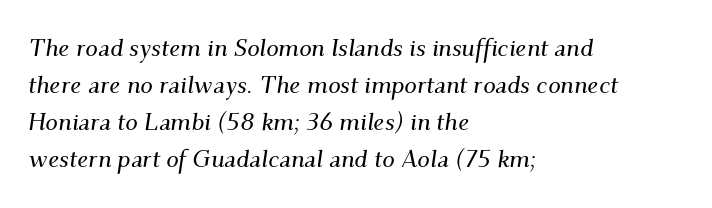
The image shows 25 px text type, italic (leaning right); set left-aligned, normal line spacing (1.48x), normal letter spacing, not underlined.
